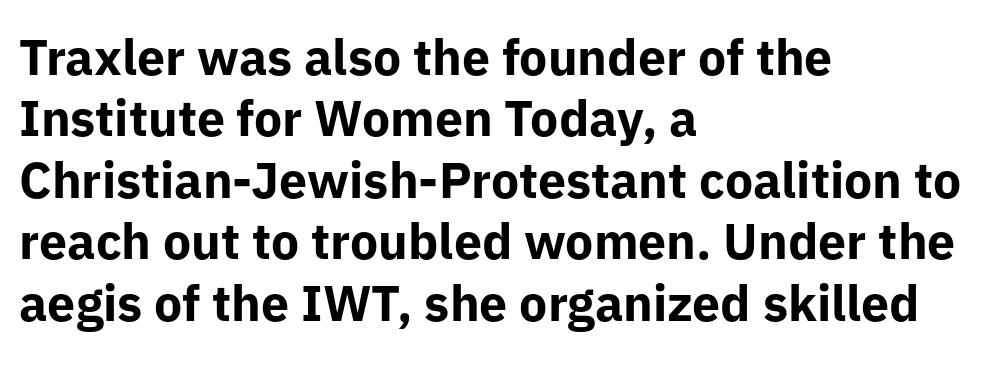
Q: Is the text bold? A: Yes.
Q: Is the text italic (slanted)? A: No, it is upright.
Q: Is the typeface a serif or a sans-serif typeface? A: Sans-serif.
Q: Is the text underlined? A: No.
Q: How is the paragraph aligned? A: Left-aligned.
Q: Is the spacing between letters normal or unusually wide? A: Normal.
Q: Width (condensed, normal, or wide)? A: Normal.
Q: Stroke contrast? A: Low.
Q: x-height? A: Medium.
Q: Monospaced? A: No.
